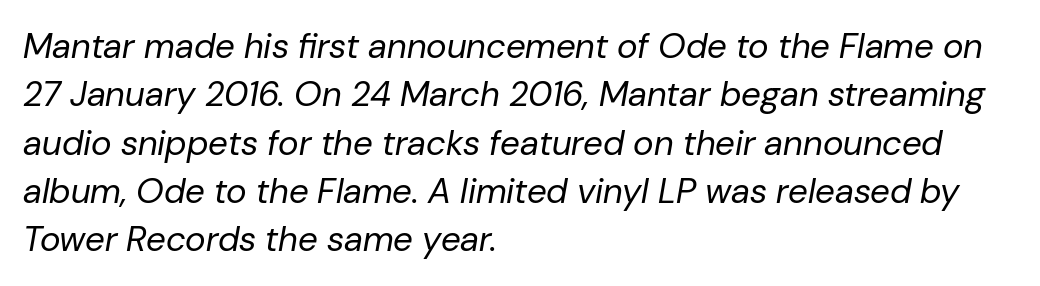
The image shows 35 px regular-weight type, italic (leaning right); set left-aligned, normal line spacing (1.38x), normal letter spacing, not underlined; low stroke contrast and a medium x-height.
